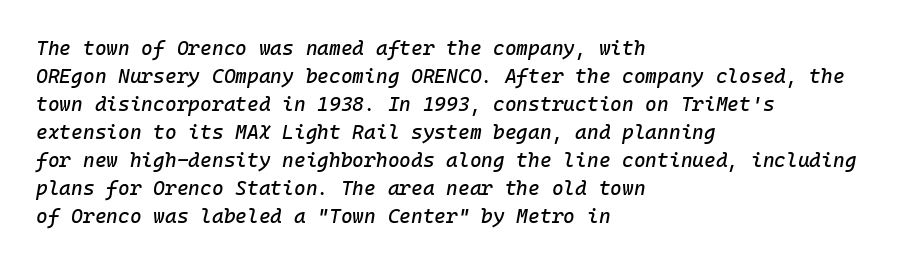
Rendered with sloped, italic letterforms. Descenders hang freely into open space. This rendering leaves character spacing at its baseline value. In CSS terms this would be text-align: left. Honestly, the row spacing looks completely unremarkable.
